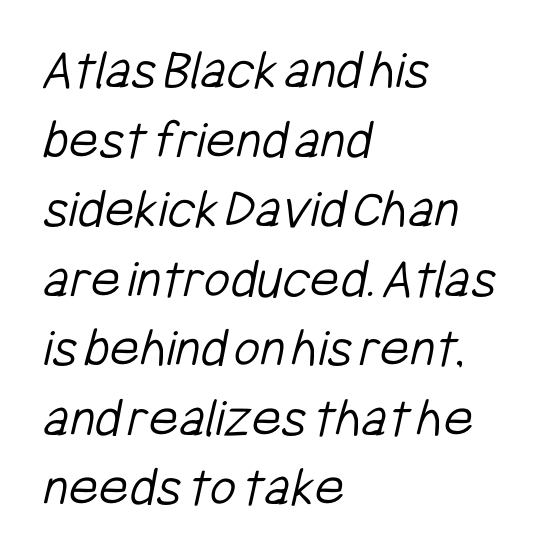
Q: Is the text bold? A: No.
Q: Is the typeface a serif or a sans-serif typeface? A: Sans-serif.
Q: Is the text underlined? A: No.
Q: How is the paragraph aligned? A: Left-aligned.
Q: Is the spacing between letters normal or unusually wide? A: Normal.
Q: Width (condensed, normal, or wide)? A: Condensed.
Q: Stroke contrast? A: Low.
Q: x-height? A: Medium.
Q: Monospaced? A: No.
